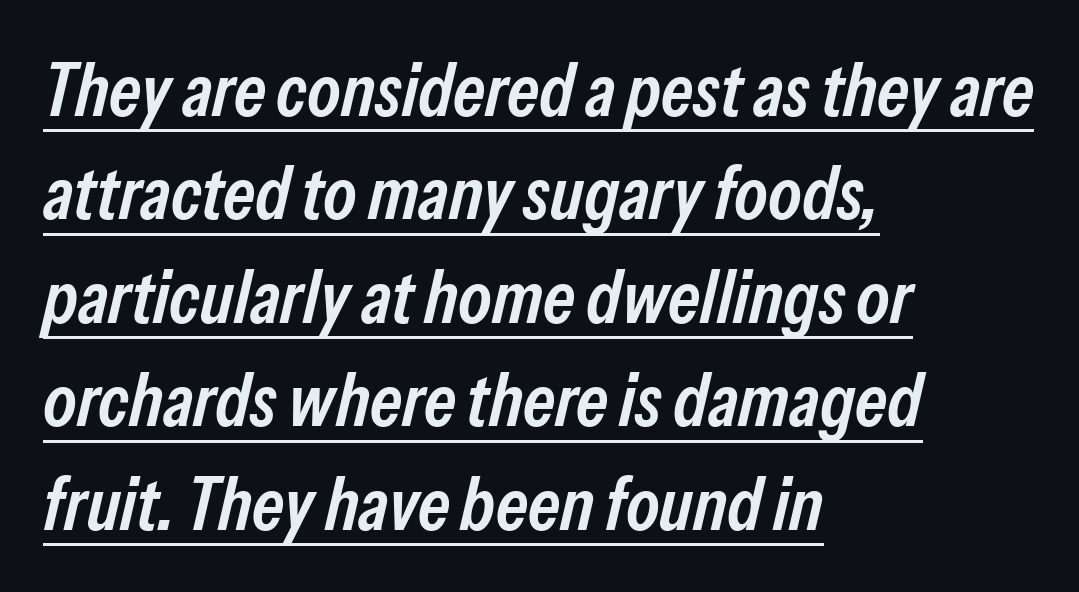
{"italic": "yes", "lean": "right", "slant_degrees": 13, "bold": "semi", "weight": "semibold", "width": "condensed", "stroke_contrast": "low", "x_height": "medium", "monospaced": "no", "underline": "yes", "align": "left", "line_spacing": "normal", "line_spacing_ratio": 1.38, "letter_spacing": "normal", "letter_spacing_em": 0.0, "glyph_px": 75}
